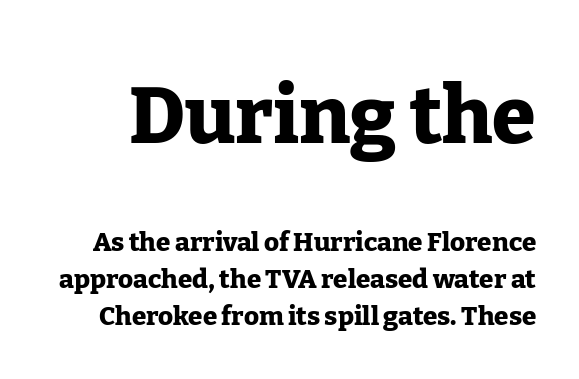
The image shows 79 px heavy serif type, upright; set normal line spacing (1.42x), normal letter spacing, not underlined; the first (top) block is 3.04x larger; low stroke contrast and a medium x-height.
